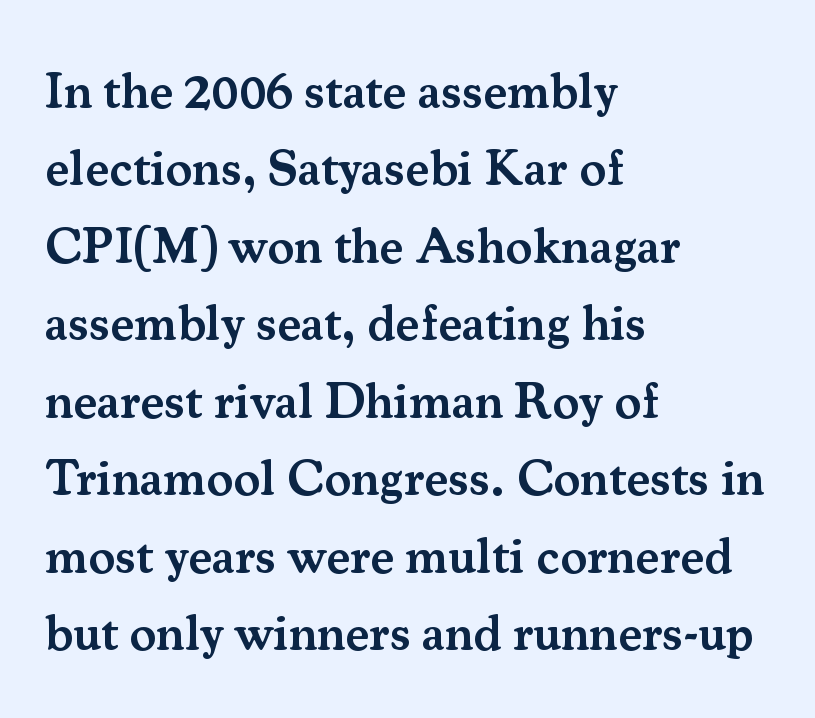
The image shows 50 px semibold serif type, upright; set left-aligned, normal line spacing (1.55x), normal letter spacing, not underlined; medium stroke contrast and a small x-height.
